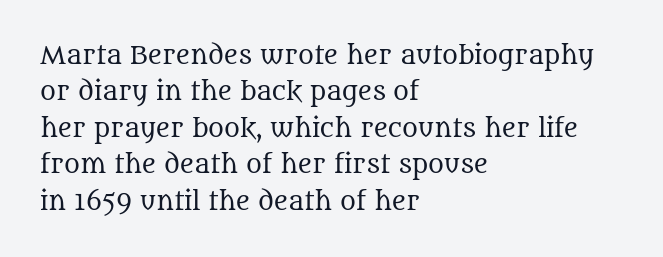
The foot of each line stays bare and open. These lines stack with their left ends in a neat column. Italic: no, the glyphs are upright roman. These lines sit exactly where default settings would place them.
